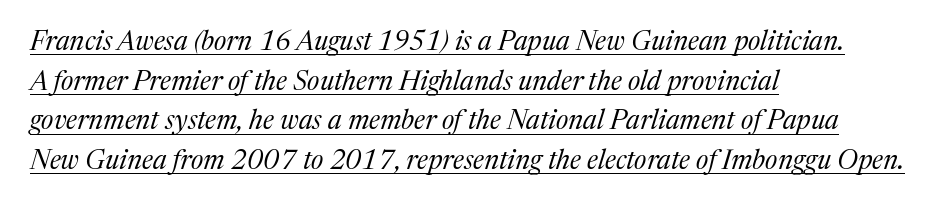
{"italic": "yes", "lean": "right", "slant_degrees": 17, "bold": "no", "underline": "yes", "align": "left", "line_spacing": "normal", "line_spacing_ratio": 1.47, "letter_spacing": "normal", "letter_spacing_em": 0.0, "glyph_px": 27}
